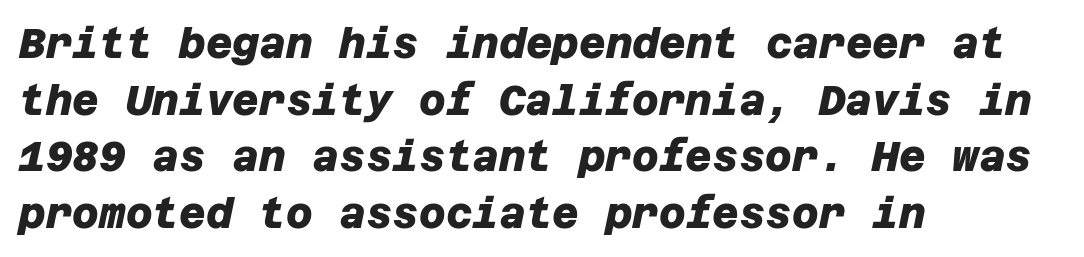
Q: Is the text bold? A: Yes.
Q: Is the typeface a serif or a sans-serif typeface? A: Sans-serif.
Q: Is the text underlined? A: No.
Q: How is the paragraph aligned? A: Left-aligned.
Q: Is the spacing between letters normal or unusually wide? A: Normal.
Q: Is the spacing between lines tight, normal or loose? A: Normal.
Q: Width (condensed, normal, or wide)? A: Normal.
Q: Stroke contrast? A: Low.
Q: x-height? A: Large.
